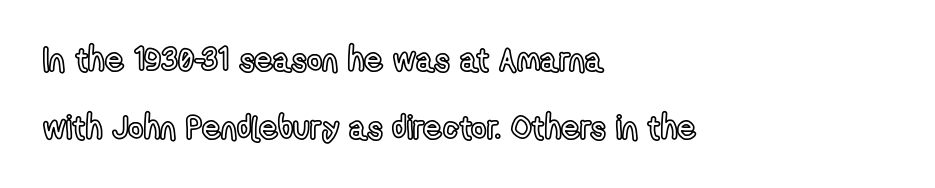
Posture: upright roman. Only glyphs here, with clear space below each row. This rendering leaves character spacing at its baseline value. Loosely led — the rows are spread out. The setting favours the left margin, as ordinary paragraphs usually do. The letters advance in unequal steps, a hallmark of proportional type.
